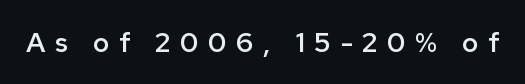
The image shows 28 px semibold sans-serif type, upright; set unusually wide letter spacing (+0.33 em), not underlined; low stroke contrast and a medium x-height.
